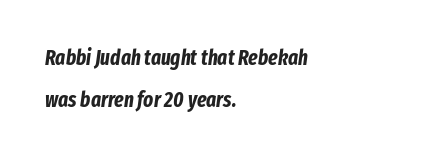
Q: Is the text bold? A: Yes.
Q: Is the text italic (slanted)? A: Yes, it leans right by about 8 degrees.
Q: Is the text underlined? A: No.
Q: How is the paragraph aligned? A: Left-aligned.
Q: Is the spacing between letters normal or unusually wide? A: Normal.
Q: Is the spacing between lines tight, normal or loose? A: Loose.
